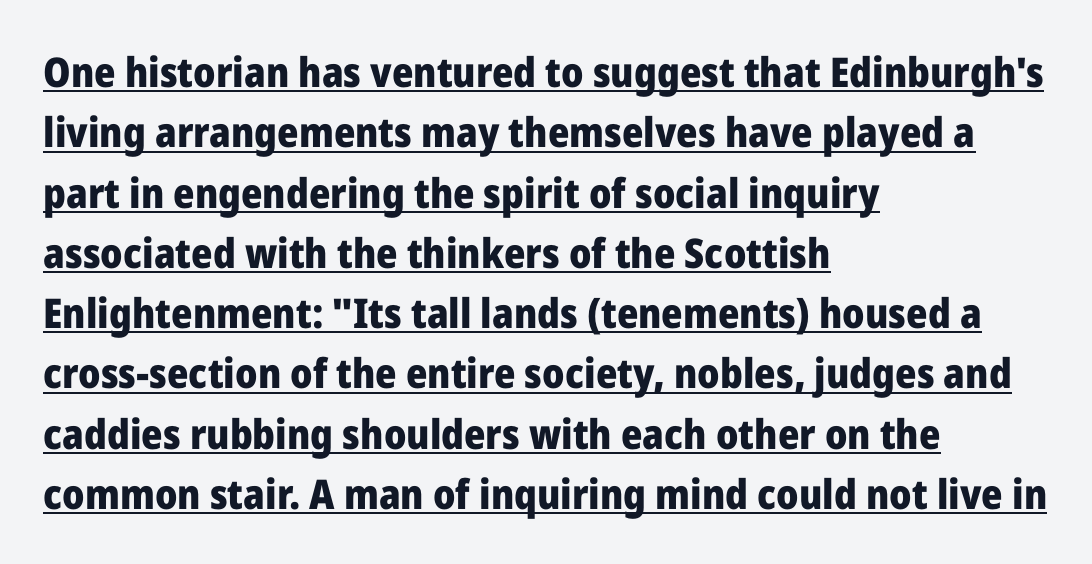
These lines carry a lot of weight — the face is fully bold. The ragged edge is on the right, which tells us the setting is flush left. The characters display no serif detailing; their extremities are plain. Do the characters align in a grid? No, the font is proportional. Italic? Not at all — the glyphs are vertical.
